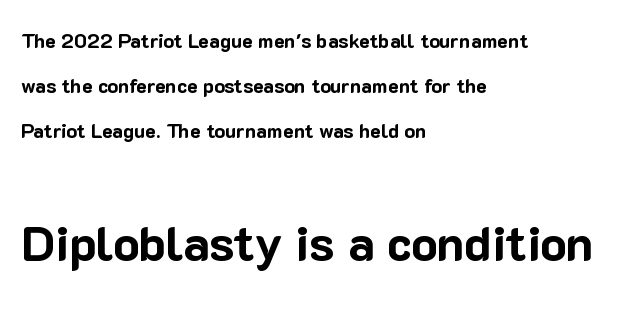
Q: Is the text bold? A: Yes.
Q: Is the text italic (slanted)? A: No, it is upright.
Q: Is the typeface a serif or a sans-serif typeface? A: Sans-serif.
Q: Is the text underlined? A: No.
Q: How is the paragraph aligned? A: Left-aligned.
Q: Is the spacing between letters normal or unusually wide? A: Normal.
Q: Is the spacing between lines tight, normal or loose? A: Loose.
Q: Which block of text is set in a larger size, the first (top) or the second (bottom)? A: The second (bottom) one.
Q: Width (condensed, normal, or wide)? A: Normal.
Q: Stroke contrast? A: Low.
Q: x-height? A: Medium.
Q: Monospaced? A: No.
